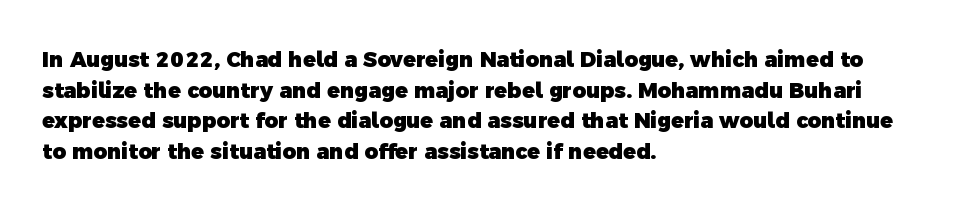
Q: Is the text bold? A: Yes.
Q: Is the text underlined? A: No.
Q: How is the paragraph aligned? A: Left-aligned.
Q: Is the spacing between letters normal or unusually wide? A: Normal.
Q: Is the spacing between lines tight, normal or loose? A: Normal.
